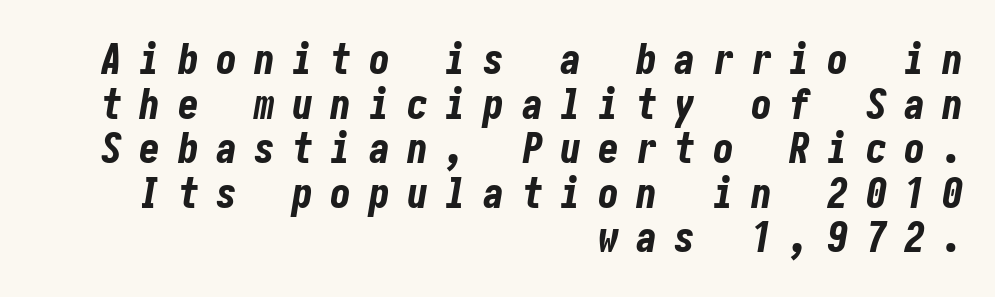
{"italic": "yes", "lean": "right", "slant_degrees": 10, "bold": "yes", "weight": "bold", "width": "condensed", "stroke_contrast": "low", "x_height": "medium", "underline": "no", "align": "right", "line_spacing": "tight", "line_spacing_ratio": 1.06, "letter_spacing": "wide", "letter_spacing_em": 0.41, "glyph_px": 42}
